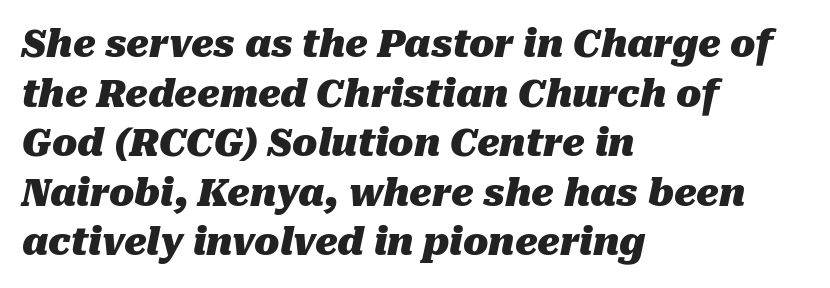
{"italic": "yes", "lean": "right", "slant_degrees": 10, "bold": "yes", "weight": "heavy", "width": "normal", "stroke_contrast": "medium", "x_height": "medium", "monospaced": "no", "underline": "no", "align": "left", "line_spacing": "normal", "line_spacing_ratio": 1.34, "letter_spacing": "normal", "letter_spacing_em": 0.0, "glyph_px": 37}
